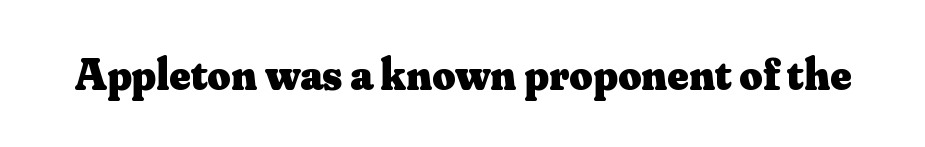
The image shows 45 px heavy serif type, upright; set normal letter spacing, not underlined; medium stroke contrast and a small x-height.
